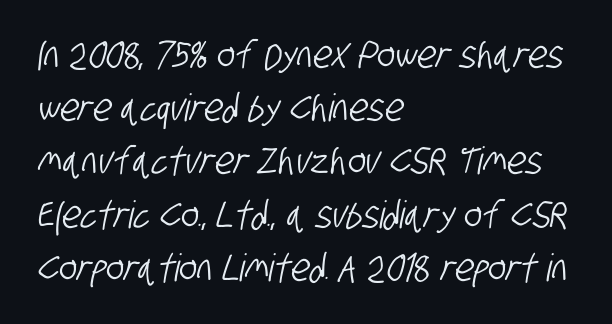
Q: Is the typeface a serif or a sans-serif typeface? A: Sans-serif.
Q: Is the text underlined? A: No.
Q: How is the paragraph aligned? A: Left-aligned.
Q: Is the spacing between letters normal or unusually wide? A: Normal.
Q: Is the spacing between lines tight, normal or loose? A: Normal.
Q: Width (condensed, normal, or wide)? A: Condensed.
Q: Stroke contrast? A: Low.
Q: x-height? A: Large.
Q: Monospaced? A: No.
